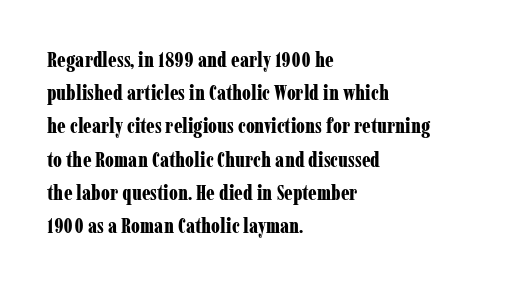
Q: Is the text bold? A: Yes.
Q: Is the text italic (slanted)? A: No, it is upright.
Q: Is the text underlined? A: No.
Q: How is the paragraph aligned? A: Left-aligned.
Q: Is the spacing between letters normal or unusually wide? A: Normal.
Q: Is the spacing between lines tight, normal or loose? A: Normal.
